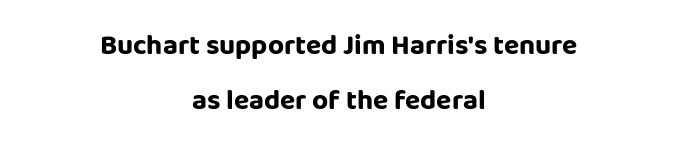
The image shows 28 px bold sans-serif type, upright; set centered, loose line spacing (1.97x), normal letter spacing, not underlined; low stroke contrast and a large x-height.
